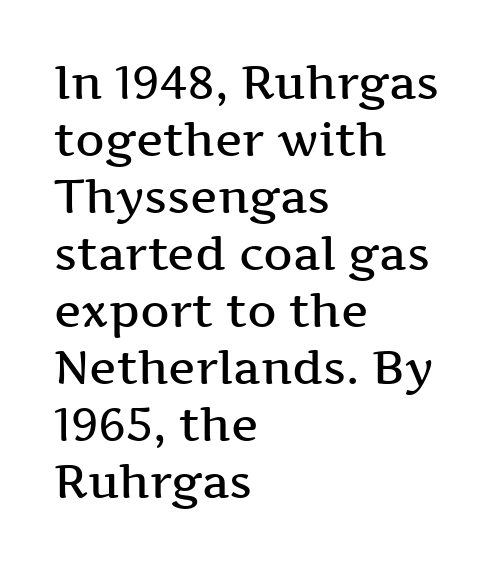
Does the weight exceed regular? Yes, but only to semibold. The tracking reads as untouched default to a designer's eye. Unmarked baselines from the first word to the last. Line starts are locked; line ends wander. I'd call this a serif setting — the letters wear small feet. The letters stand straight up with perfectly vertical stems.
